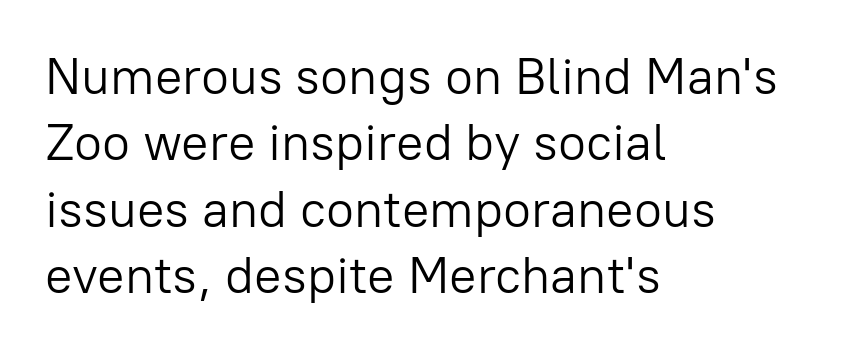
Q: Is the text bold? A: No.
Q: Is the text italic (slanted)? A: No, it is upright.
Q: Is the typeface a serif or a sans-serif typeface? A: Sans-serif.
Q: Is the text underlined? A: No.
Q: How is the paragraph aligned? A: Left-aligned.
Q: Is the spacing between letters normal or unusually wide? A: Normal.
Q: Is the spacing between lines tight, normal or loose? A: Normal.
Q: Width (condensed, normal, or wide)? A: Normal.
Q: Stroke contrast? A: Low.
Q: x-height? A: Medium.
Q: Monospaced? A: No.
